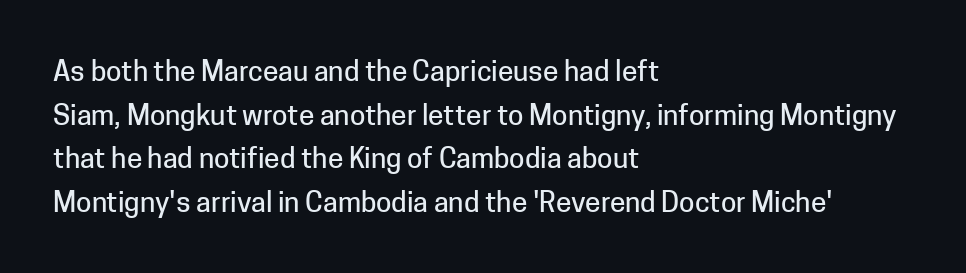
Unmarked baselines from the first word to the last. Honestly, the row spacing looks completely unremarkable. Notice how the passage keeps a crisp vertical edge on the left only. The horizontal fit of the characters is conventional and even. No italicization has been applied; the sample stays upright.
